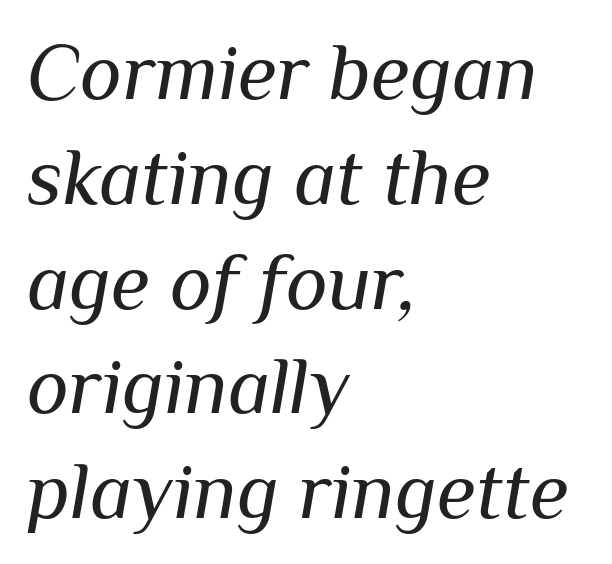
Q: Is the text bold? A: No.
Q: Is the text italic (slanted)? A: Yes, it leans right by about 10 degrees.
Q: Is the text underlined? A: No.
Q: How is the paragraph aligned? A: Left-aligned.
Q: Is the spacing between letters normal or unusually wide? A: Normal.
Q: Is the spacing between lines tight, normal or loose? A: Normal.
Q: Width (condensed, normal, or wide)? A: Normal.
Q: Stroke contrast? A: Medium.
Q: x-height? A: Medium.
Q: Monospaced? A: No.
